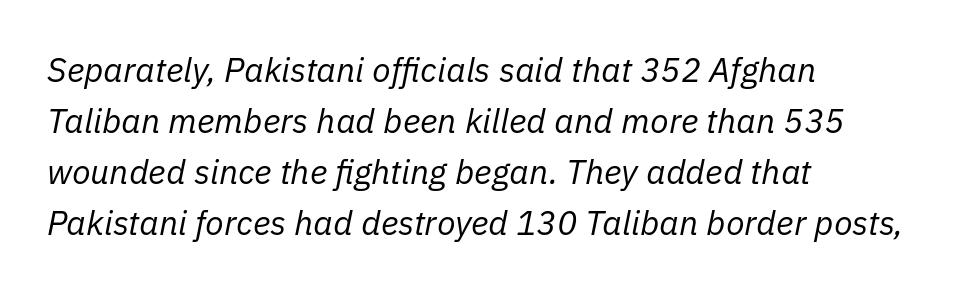
The image shows 34 px regular-weight type, italic (leaning right); set left-aligned, normal line spacing (1.5x), normal letter spacing, not underlined; low stroke contrast and a medium x-height.
